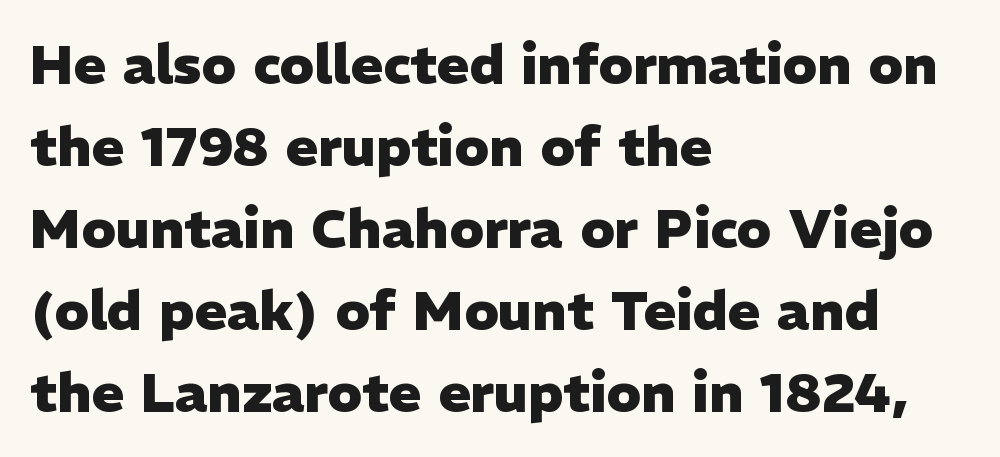
The image shows 55 px heavy sans-serif type, upright; set left-aligned, normal line spacing (1.49x), normal letter spacing, not underlined; low stroke contrast and a medium x-height.
